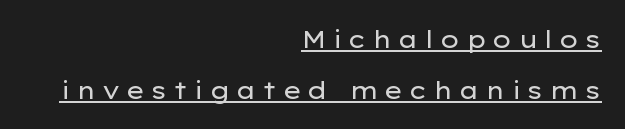
{"italic": "no", "bold": "no", "underline": "yes", "align": "right", "line_spacing": "loose", "line_spacing_ratio": 2.12, "letter_spacing": "wide", "letter_spacing_em": 0.23, "glyph_px": 24}
